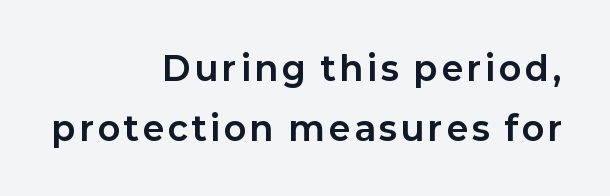
The image shows 33 px bold sans-serif type, upright; set right-aligned, line spacing 1.81x, not underlined; low stroke contrast and a medium x-height.
